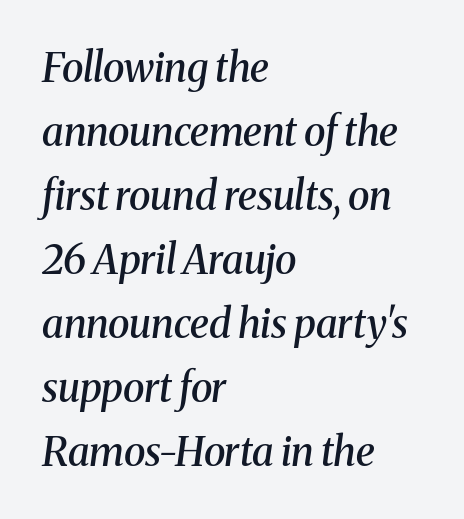
Type style note: has serifs. Spacing between characters is what you'd get straight out of the box. In terms of leading, this rendering sits right in the middle. Horizontally, the lines are justified to the leading edge only. Its strokes are somewhat broadened, the hallmark of semibold type. These lines are rendered in a variable-pitch font.
